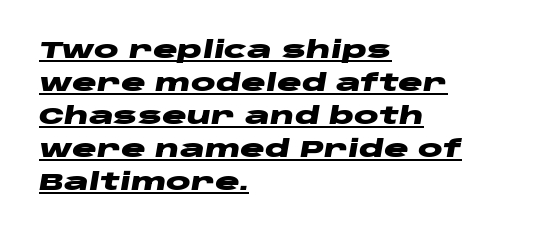
Alignment: flush left. What's the leading like? Ordinary, nothing unusual. A dark, heavy texture on the line: the type is bold. Designer's note — italics engaged. Glyph-to-glyph distance matches everyday printed text.
